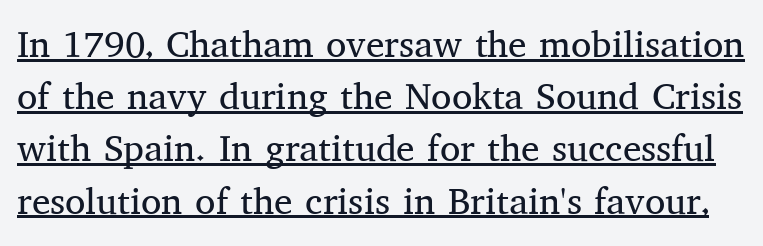
Between one letter and the next there's only the usual sliver of space. A typesetter would call this proportional, since set widths differ per character. Is this a heavy cut? Hardly; it is regular or lighter. Does the leading feel generous? No, just average. Nope, not italic — everything's standing straight. Unlike a clean sans, this face finishes its strokes with serifs.
